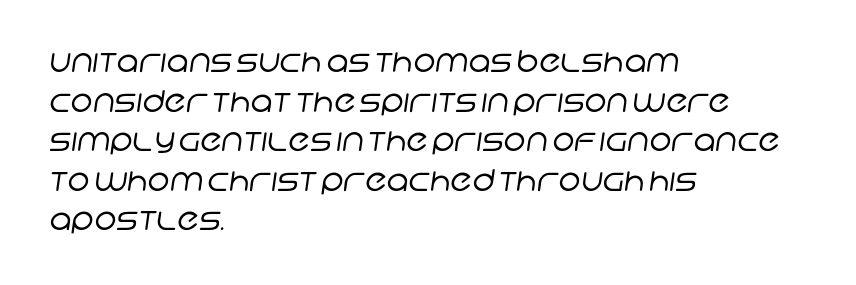
Q: Is the text bold? A: No.
Q: Is the typeface a serif or a sans-serif typeface? A: Sans-serif.
Q: Is the text underlined? A: No.
Q: How is the paragraph aligned? A: Left-aligned.
Q: Is the spacing between letters normal or unusually wide? A: Normal.
Q: Is the spacing between lines tight, normal or loose? A: Normal.
Q: Width (condensed, normal, or wide)? A: Normal.
Q: Stroke contrast? A: Low.
Q: x-height? A: Large.
Q: Monospaced? A: No.
